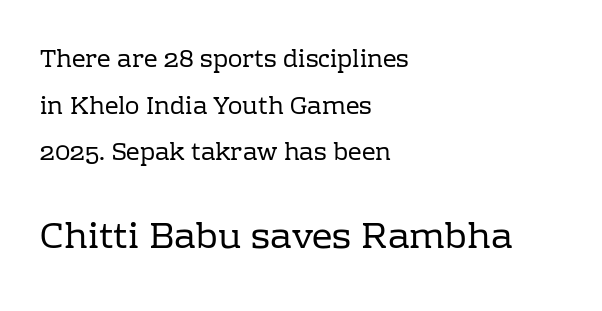
The image shows 36 px regular-weight serif type, upright; set left-aligned, loose line spacing (1.94x), normal letter spacing, not underlined; the second (bottom) block is 1.5x larger; low stroke contrast and a medium x-height.
